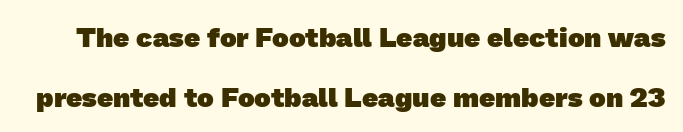
Q: Is the text bold? A: Yes.
Q: Is the typeface a serif or a sans-serif typeface? A: Sans-serif.
Q: Is the text underlined? A: No.
Q: Is the spacing between letters normal or unusually wide? A: Normal.
Q: Is the spacing between lines tight, normal or loose? A: Loose.
Q: Width (condensed, normal, or wide)? A: Normal.
Q: Stroke contrast? A: Low.
Q: x-height? A: Medium.
Q: Monospaced? A: No.
